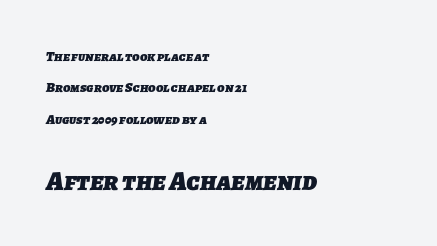
This layout puts the modest block above and the oversized block below. Look at the tracking — it's just the regular setting, nothing added. Has an underline been added? It has not. All the whitespace from short lines collects on the right. Airy leading. Stroke thickness is high; the sample reads as a true bold.
